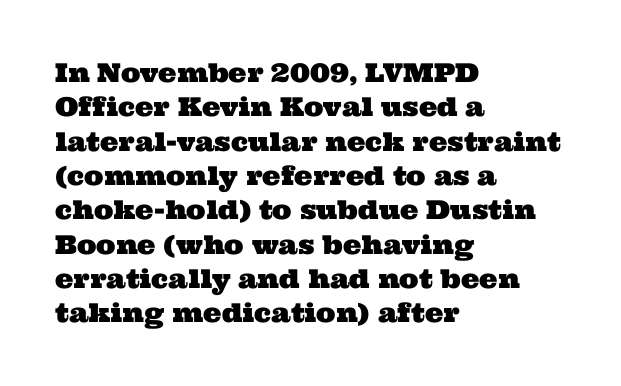
This rendering features lettering with no underline. Tracking here is standard; glyphs follow each other at the usual distance. The paragraph has a hard left edge and a soft right edge. Quick note: interline space is typical.
